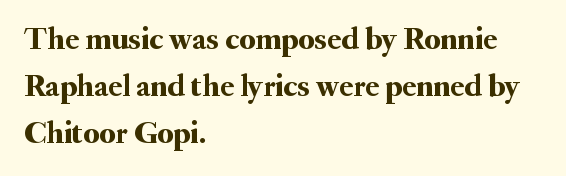
{"serif": "yes", "italic": "no", "width": "normal", "stroke_contrast": "medium", "x_height": "small", "monospaced": "no", "underline": "no", "align": "left", "line_spacing": "normal", "line_spacing_ratio": 1.47, "letter_spacing": "normal", "letter_spacing_em": 0.0, "glyph_px": 32}
